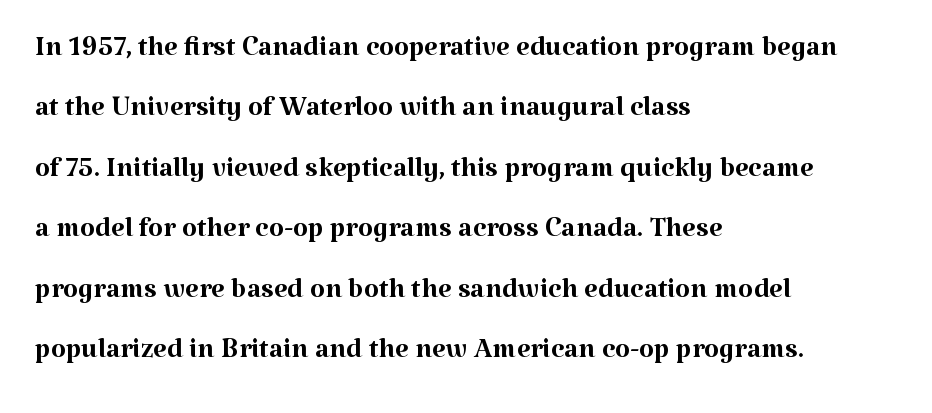
The image shows 39 px regular-weight serif type, upright; set left-aligned, normal line spacing (1.55x), normal letter spacing, not underlined; medium stroke contrast and a medium x-height.
